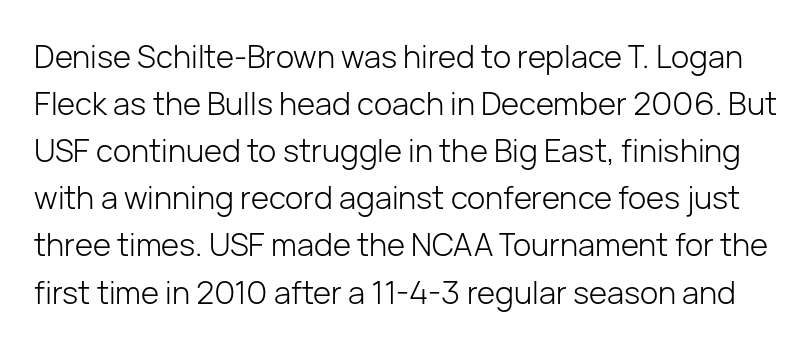
Q: Is the text bold? A: No.
Q: Is the text italic (slanted)? A: No, it is upright.
Q: Is the typeface a serif or a sans-serif typeface? A: Sans-serif.
Q: Is the text underlined? A: No.
Q: Is the spacing between letters normal or unusually wide? A: Normal.
Q: Is the spacing between lines tight, normal or loose? A: Normal.
Q: Width (condensed, normal, or wide)? A: Normal.
Q: Stroke contrast? A: Low.
Q: x-height? A: Medium.
Q: Monospaced? A: No.
